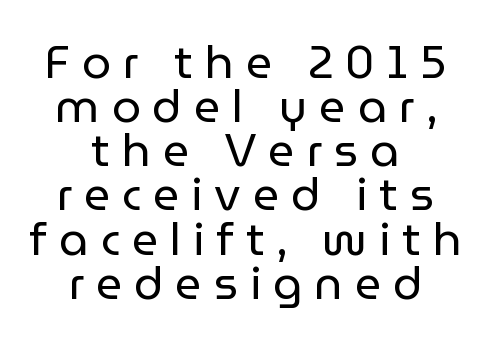
Where is the straight margin? There isn't one; the lines are centered. The baseline area is clear. Font category for this specimen: sans-serif. The typesetting does not lean heavy: it is not bold. Students, observe: this is what under-led, compact text looks like. A typesetter would call this heavily tracked-out type.
